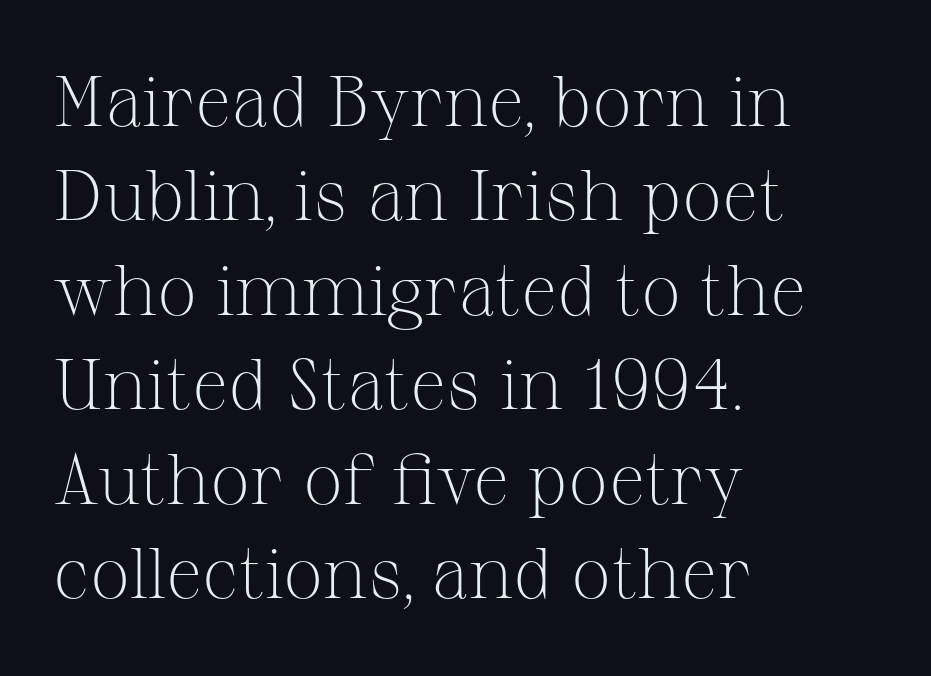
The image shows 71 px light serif type, upright; set left-aligned, normal line spacing (1.33x), normal letter spacing, not underlined; medium stroke contrast and a medium x-height.
